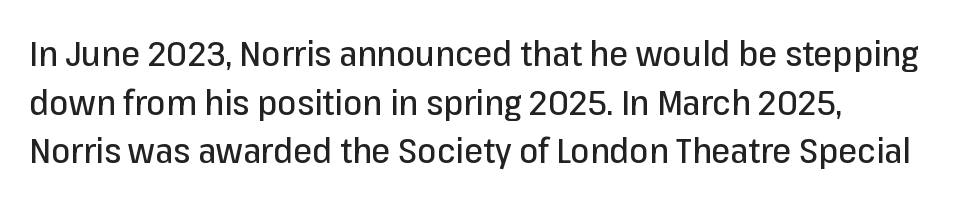
{"serif": "no", "italic": "no", "width": "normal", "stroke_contrast": "low", "x_height": "medium", "monospaced": "no", "underline": "no", "line_spacing": "normal", "line_spacing_ratio": 1.43, "letter_spacing": "normal", "letter_spacing_em": 0.0, "glyph_px": 34}
